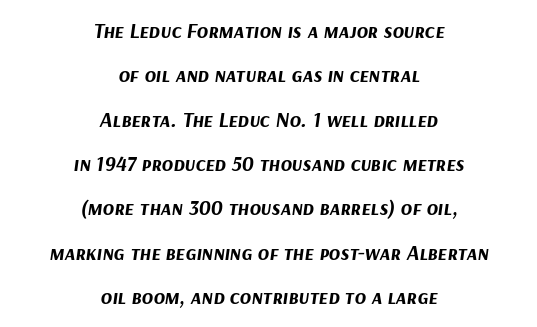
If you drew a line through each stem, it would be angled. The foot of each line stays bare and open. Summary of vertical rhythm: relaxed, with wide interline spacing. Compared with an ordinary text face, these strokes are far heavier — a full bold. Compared with a flush-left layout, this one balances lines on the center instead.
